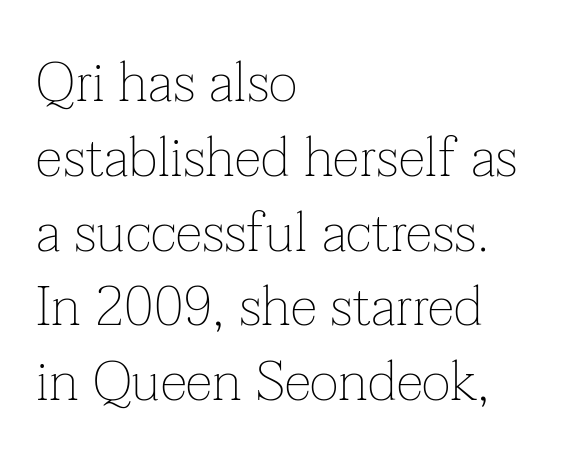
{"serif": "yes", "italic": "no", "bold": "no", "weight": "thin", "width": "normal", "stroke_contrast": "low", "x_height": "medium", "monospaced": "no", "underline": "no", "align": "left", "line_spacing": "normal", "line_spacing_ratio": 1.36, "letter_spacing": "normal", "letter_spacing_em": 0.0, "glyph_px": 55}
